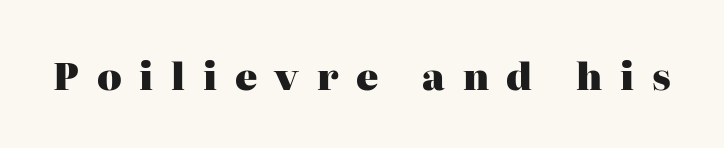
The face used here is proportionally spaced, like ordinary book or web type. The designer went with a serif here, giving each stem small feet. Only glyphs here, with clear space below each row. This is roman type, the default non-slanted kind. The strokes are fattened all the way to bold. Compared with typical body copy, the letter spacing here is much looser.
